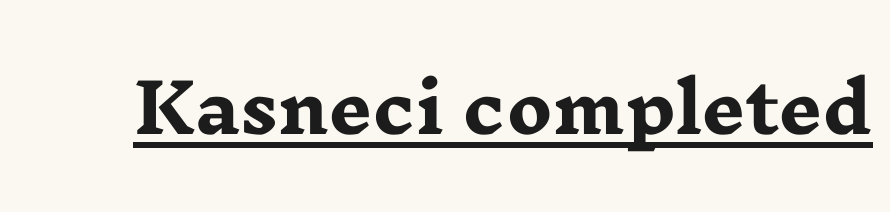
Every letter is thick-stroked: bold, no question. Students, note that the glyphs here touch the page at normal intervals. This sample carries an underscore along the baseline area. Looks like regular typesetting: each glyph gets only the width it needs. Posture: vertical. The rendering shows small feet on the letterforms — a serif design.
